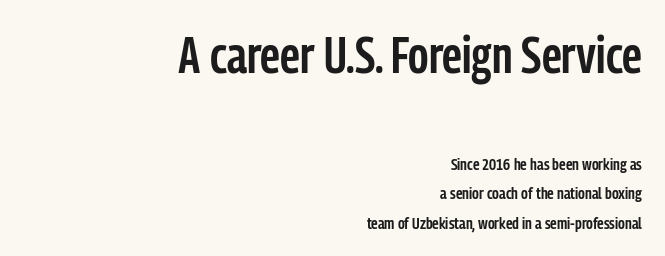
{"serif": "no", "italic": "no", "bold": "semi", "weight": "semibold", "width": "condensed", "stroke_contrast": "low", "x_height": "medium", "monospaced": "no", "underline": "no", "align": "right", "line_spacing_ratio": 1.74, "letter_spacing": "normal", "letter_spacing_em": 0.0, "larger_block": "first", "size_ratio": 3.0, "glyph_px": 51}
